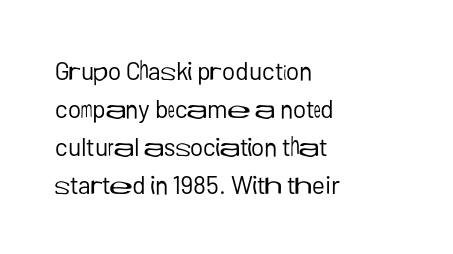
The font's upright variant was chosen for this text. The specimen omits any rule beneath the text block's lines. All the whitespace from short lines collects on the right. Tracking here is standard; glyphs follow each other at the usual distance.
